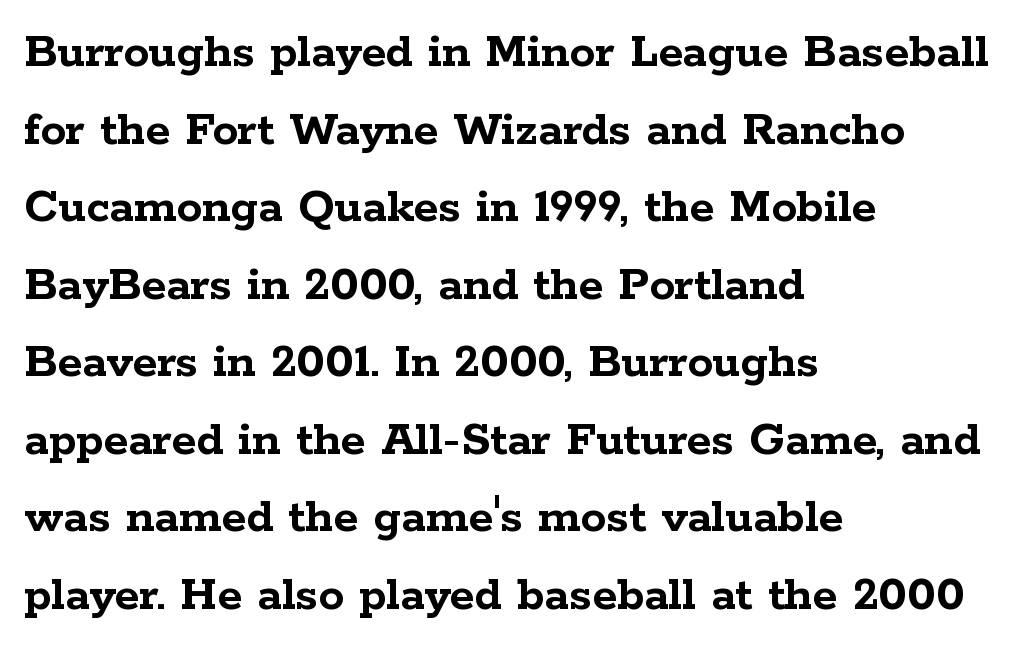
Q: Is the text bold? A: Yes.
Q: Is the text italic (slanted)? A: No, it is upright.
Q: Is the typeface a serif or a sans-serif typeface? A: Serif.
Q: Is the text underlined? A: No.
Q: How is the paragraph aligned? A: Left-aligned.
Q: Is the spacing between letters normal or unusually wide? A: Normal.
Q: Is the spacing between lines tight, normal or loose? A: Normal.
Q: Width (condensed, normal, or wide)? A: Wide.
Q: Stroke contrast? A: Low.
Q: x-height? A: Medium.
Q: Monospaced? A: No.
